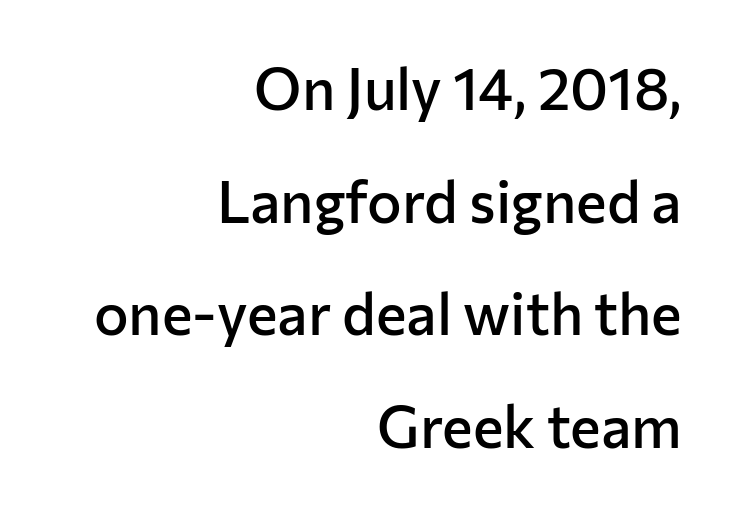
A great deal of white space separates one row of letters from the next. The rendering anchors every line to the right-hand side. Italic: no, the glyphs are upright roman. Grotesque or geometric, the face here clearly has no serifs. You could not count columns in this text — the font is proportionally spaced.
